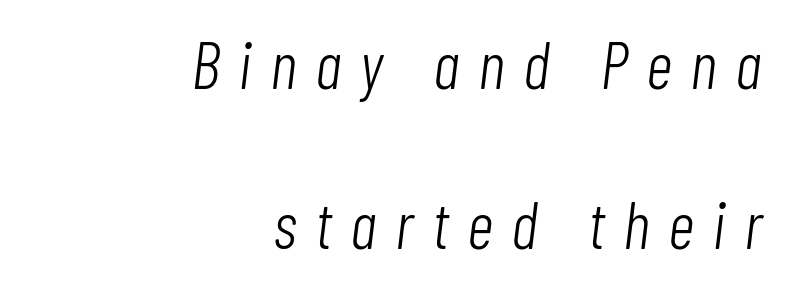
The image shows 66 px light, condensed type, italic (leaning right); set right-aligned, loose line spacing (2.43x), unusually wide letter spacing (+0.28 em), not underlined; low stroke contrast and a medium x-height.
